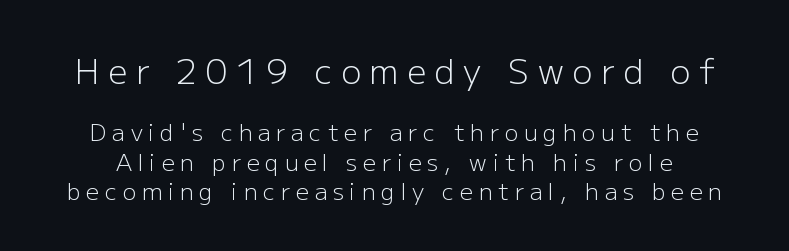
{"serif": "no", "italic": "no", "bold": "no", "weight": "light", "width": "normal", "stroke_contrast": "low", "x_height": "medium", "monospaced": "no", "underline": "no", "line_spacing": "normal", "line_spacing_ratio": 1.27, "letter_spacing": "wide", "letter_spacing_em": 0.25, "larger_block": "first", "size_ratio": 1.48, "glyph_px": 34}
